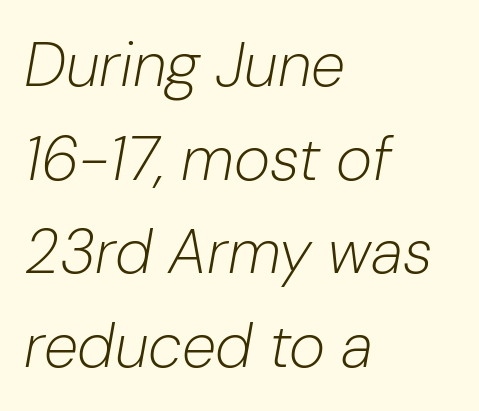
{"italic": "yes", "lean": "right", "slant_degrees": 10, "bold": "no", "weight": "light", "width": "normal", "stroke_contrast": "low", "x_height": "medium", "monospaced": "no", "underline": "no", "align": "left", "line_spacing": "normal", "line_spacing_ratio": 1.51, "letter_spacing": "normal", "letter_spacing_em": 0.0, "glyph_px": 62}
